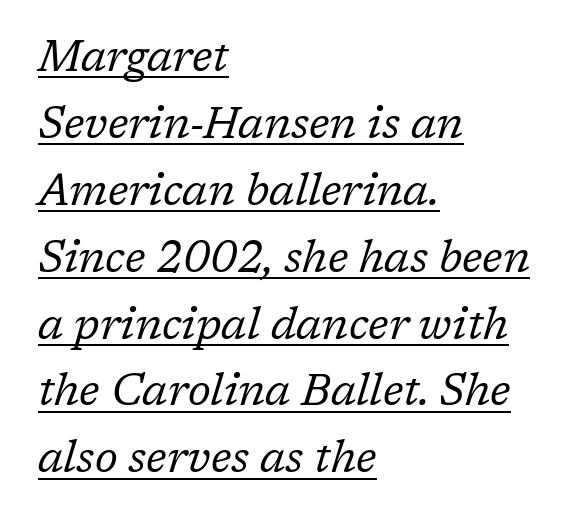
{"serif": "yes", "italic": "yes", "lean": "right", "slant_degrees": 17, "bold": "no", "weight": "regular", "width": "normal", "stroke_contrast": "low", "x_height": "medium", "monospaced": "no", "underline": "yes", "align": "left", "line_spacing": "normal", "line_spacing_ratio": 1.52, "letter_spacing": "normal", "letter_spacing_em": 0.0, "glyph_px": 44}
